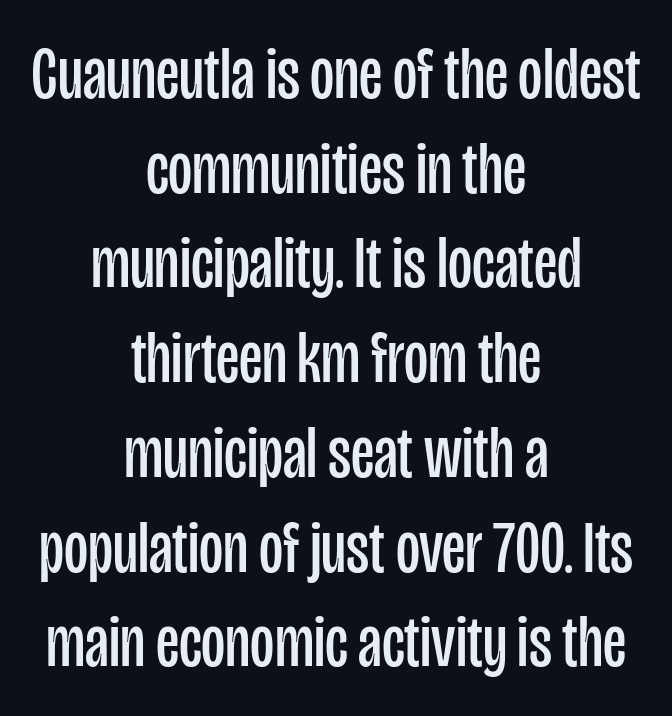
{"serif": "no", "italic": "no", "bold": "no", "weight": "regular", "width": "condensed", "stroke_contrast": "low", "x_height": "large", "monospaced": "no", "underline": "no", "align": "center", "line_spacing": "normal", "line_spacing_ratio": 1.28, "letter_spacing": "normal", "letter_spacing_em": 0.0, "glyph_px": 74}
